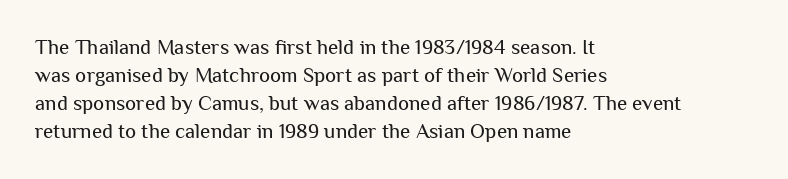
{"italic": "no", "bold": "no", "underline": "no", "align": "left", "line_spacing": "normal", "line_spacing_ratio": 1.34, "letter_spacing": "normal", "letter_spacing_em": 0.0, "glyph_px": 21}
